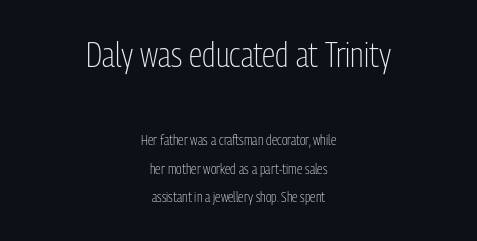
The image shows 34 px light, condensed sans-serif type, upright; set centered, loose line spacing (2.05x), normal letter spacing, not underlined; the first (top) block is 2.43x larger; low stroke contrast and a medium x-height.
